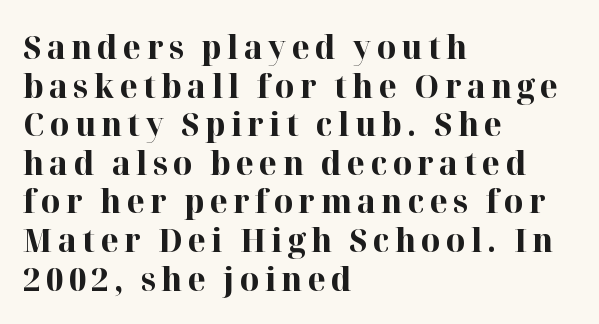
The image shows 33 px bold serif type, upright; set left-aligned, line spacing 1.17x, not underlined; high stroke contrast and a medium x-height.
